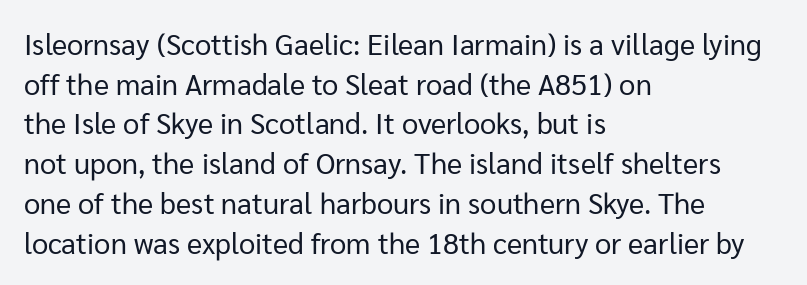
Look at the bottom of the vertical strokes: they stop flat, with no serifs. The letterforms sit shoulder to shoulder at normal distance. A classic flush-left, rag-right setting is used for this passage. Any mark beneath the type? The region is blank. Evenly set lines give the paragraph a standard silhouette.
